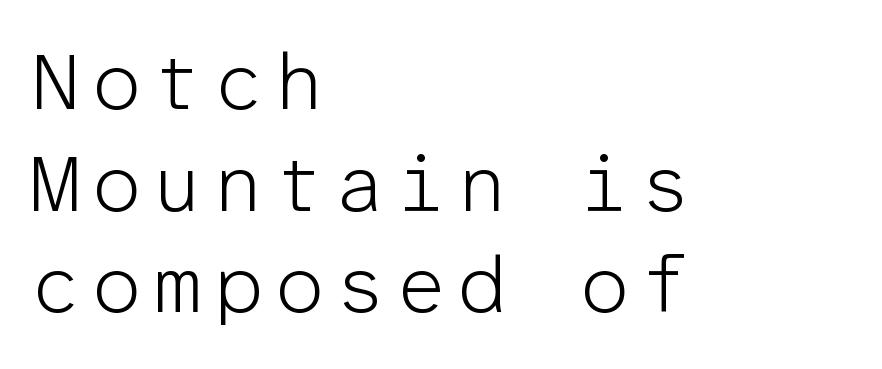
The font's upright variant was chosen for this text. The characters display no serif detailing; their extremities are plain. Do the characters align in a grid? Yes, the font is monospaced. Words float on clear page, feet unadorned. Is the block centered? No — it sits flush against the left margin.
